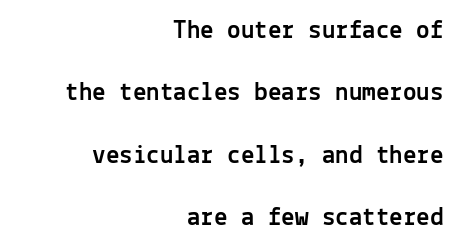
{"italic": "no", "underline": "no", "align": "right", "line_spacing": "loose", "line_spacing_ratio": 2.31, "letter_spacing": "normal", "letter_spacing_em": 0.0, "glyph_px": 27}
